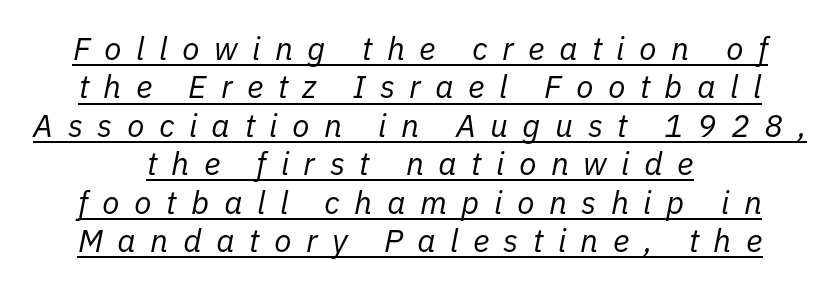
The image shows 32 px regular-weight type, italic (leaning right); set centered, line spacing 1.2x, unusually wide letter spacing (+0.45 em), underlined; low stroke contrast and a medium x-height.
